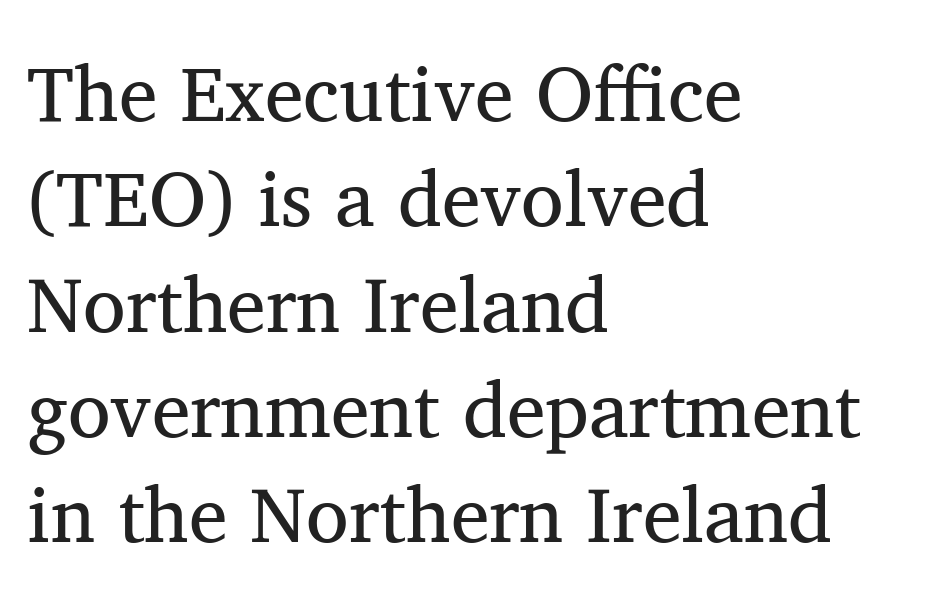
Q: Is the text bold? A: No.
Q: Is the text italic (slanted)? A: No, it is upright.
Q: Is the typeface a serif or a sans-serif typeface? A: Serif.
Q: Is the text underlined? A: No.
Q: How is the paragraph aligned? A: Left-aligned.
Q: Is the spacing between letters normal or unusually wide? A: Normal.
Q: Is the spacing between lines tight, normal or loose? A: Normal.
Q: Width (condensed, normal, or wide)? A: Normal.
Q: Stroke contrast? A: Medium.
Q: x-height? A: Medium.
Q: Monospaced? A: No.
